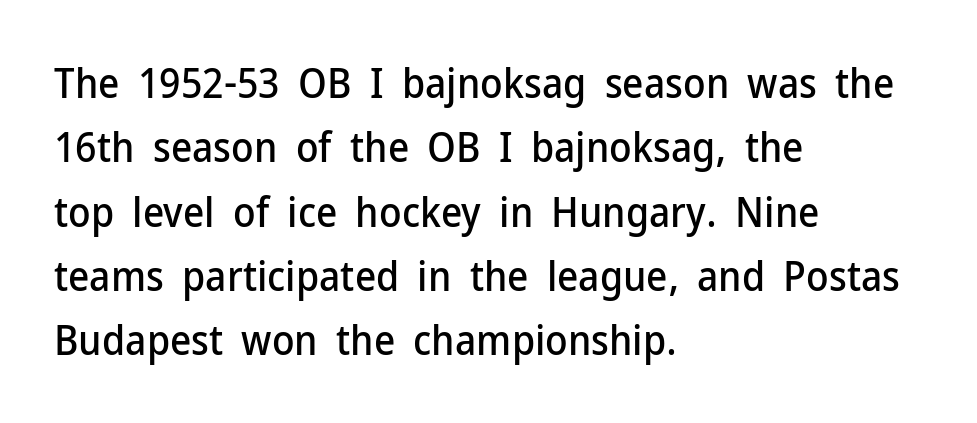
Q: Is the text italic (slanted)? A: No, it is upright.
Q: Is the typeface a serif or a sans-serif typeface? A: Sans-serif.
Q: Is the text underlined? A: No.
Q: How is the paragraph aligned? A: Left-aligned.
Q: Is the spacing between letters normal or unusually wide? A: Normal.
Q: Is the spacing between lines tight, normal or loose? A: Normal.
Q: Width (condensed, normal, or wide)? A: Normal.
Q: Stroke contrast? A: Low.
Q: x-height? A: Medium.
Q: Monospaced? A: No.
